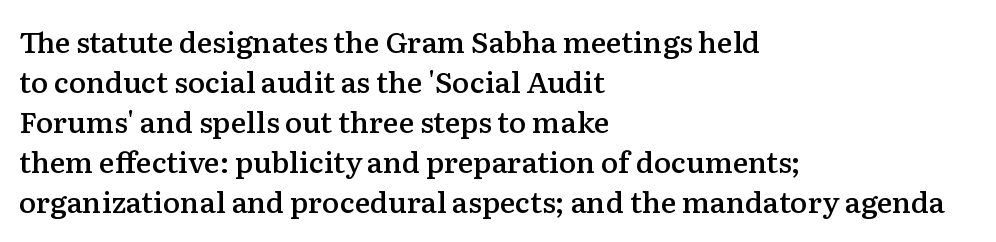
Q: Is the text bold? A: Semi-bold.
Q: Is the text italic (slanted)? A: No, it is upright.
Q: Is the typeface a serif or a sans-serif typeface? A: Serif.
Q: Is the text underlined? A: No.
Q: How is the paragraph aligned? A: Left-aligned.
Q: Is the spacing between letters normal or unusually wide? A: Normal.
Q: Is the spacing between lines tight, normal or loose? A: Normal.
Q: Width (condensed, normal, or wide)? A: Normal.
Q: Stroke contrast? A: Medium.
Q: x-height? A: Medium.
Q: Monospaced? A: No.
